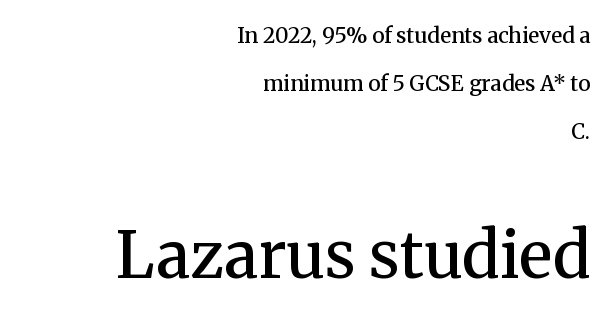
The image shows 63 px semibold serif type, upright; set right-aligned, loose line spacing (2.28x), normal letter spacing, not underlined; the second (bottom) block is 3.0x larger; medium stroke contrast and a medium x-height.
